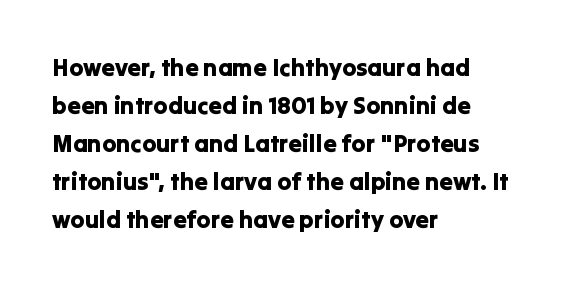
The image shows 24 px text type, upright; set left-aligned, normal line spacing (1.58x), normal letter spacing, not underlined.
